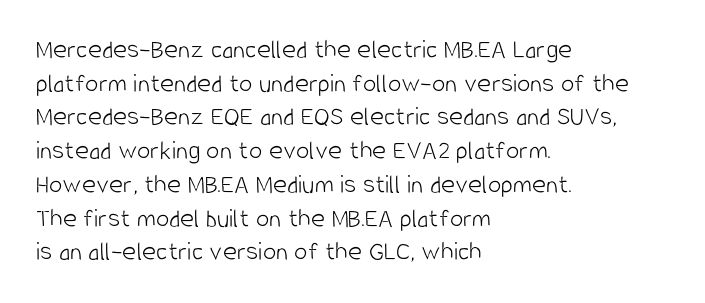
The image shows 27 px text type, upright; set left-aligned, normal line spacing (1.25x), normal letter spacing, not underlined.
